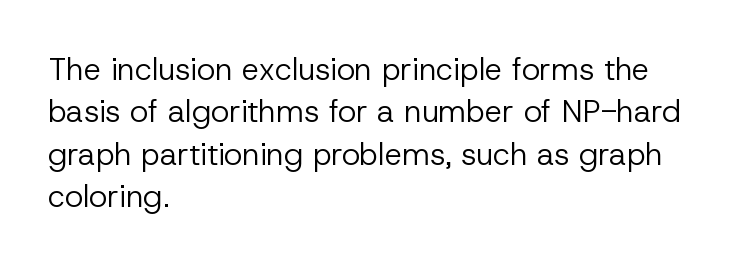
The image shows 31 px regular-weight sans-serif type, upright; set left-aligned, normal line spacing (1.37x), normal letter spacing, not underlined; low stroke contrast and a medium x-height.
